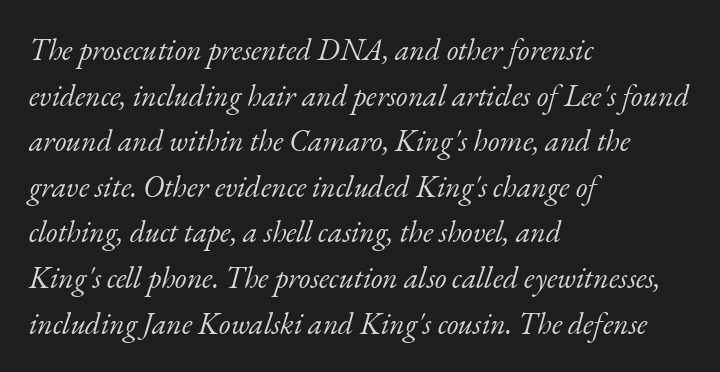
Q: Is the text bold? A: No.
Q: Is the text italic (slanted)? A: Yes, it leans right by about 17 degrees.
Q: Is the typeface a serif or a sans-serif typeface? A: Serif.
Q: Is the text underlined? A: No.
Q: How is the paragraph aligned? A: Left-aligned.
Q: Is the spacing between letters normal or unusually wide? A: Normal.
Q: Is the spacing between lines tight, normal or loose? A: Normal.
Q: Width (condensed, normal, or wide)? A: Normal.
Q: Stroke contrast? A: Low.
Q: x-height? A: Small.
Q: Monospaced? A: No.
